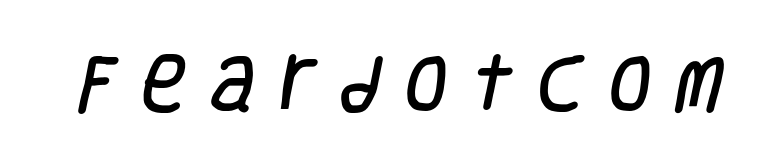
{"serif": "no", "width": "condensed", "stroke_contrast": "low", "x_height": "large", "monospaced": "no", "underline": "no", "letter_spacing": "wide", "letter_spacing_em": 0.39, "glyph_px": 62}
